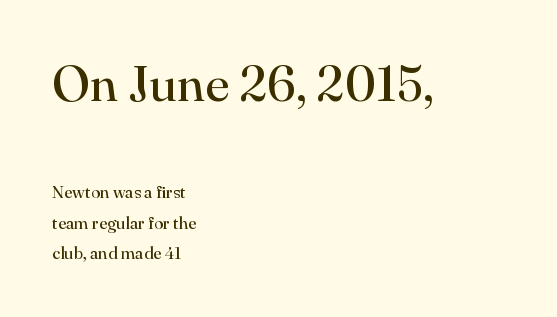
{"serif": "yes", "italic": "no", "bold": "no", "weight": "regular", "width": "normal", "stroke_contrast": "high", "x_height": "small", "monospaced": "no", "underline": "no", "align": "left", "line_spacing_ratio": 1.79, "letter_spacing": "normal", "letter_spacing_em": 0.0, "larger_block": "first", "size_ratio": 2.94, "glyph_px": 50}
